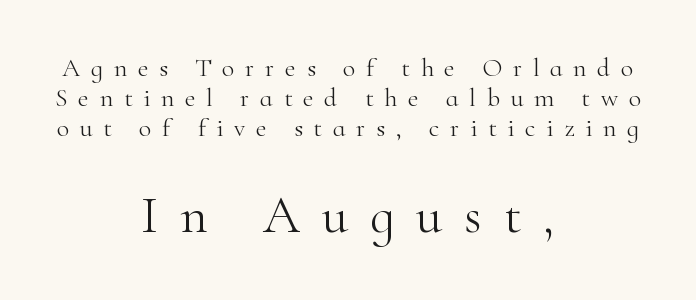
{"serif": "yes", "italic": "no", "bold": "no", "weight": "light", "width": "normal", "stroke_contrast": "high", "x_height": "small", "monospaced": "no", "underline": "no", "align": "center", "line_spacing": "tight", "line_spacing_ratio": 1.15, "letter_spacing": "wide", "letter_spacing_em": 0.41, "larger_block": "second", "size_ratio": 2.04, "glyph_px": 53}
